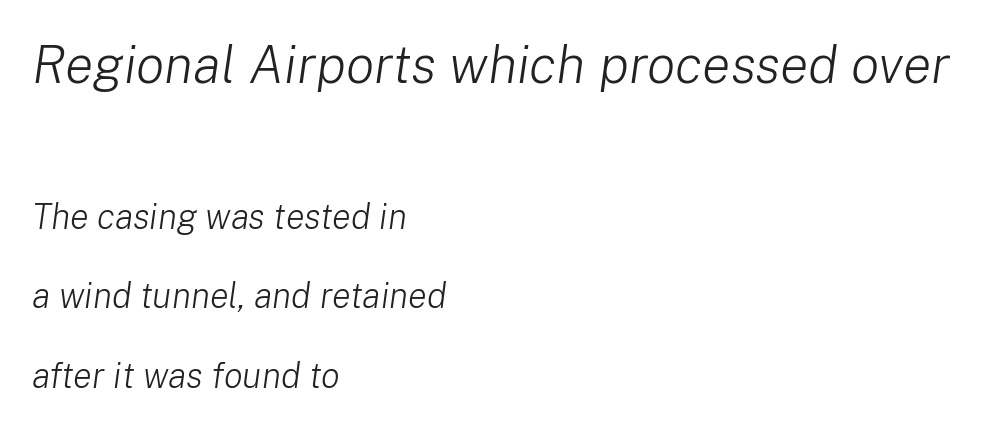
Any mark beneath the type? The region is blank. Reading down the column, the eye jumps a long way to each next line. Is the block centered? No — it sits flush against the left margin. Here the first block reads like a headline and the second like body copy.
